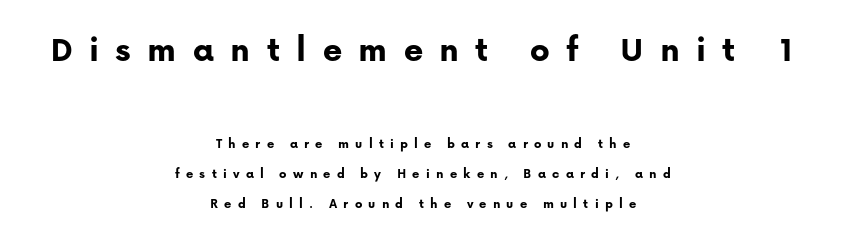
The image shows 37 px bold sans-serif type, upright; set centered, loose line spacing (2.16x), unusually wide letter spacing (+0.44 em), not underlined; the first (top) block is 2.64x larger; low stroke contrast and a medium x-height.
